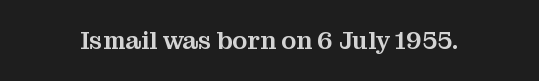
If you drew a line through each stem, it would be perfectly vertical. Characters follow at the spacing the type designer built in. The words here are not underlined.
